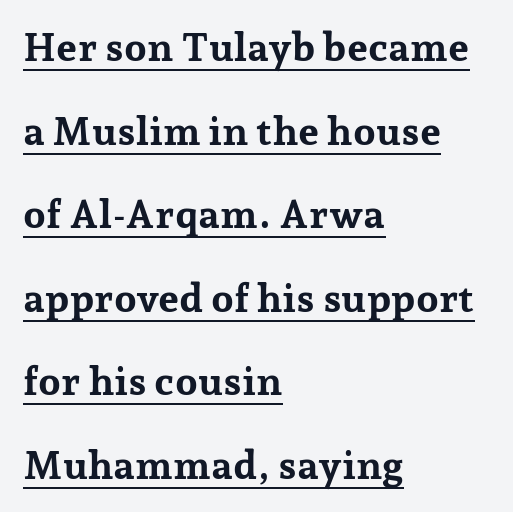
{"serif": "yes", "italic": "no", "bold": "yes", "weight": "bold", "width": "normal", "stroke_contrast": "low", "x_height": "medium", "monospaced": "no", "underline": "yes", "align": "left", "line_spacing": "loose", "line_spacing_ratio": 2.09, "letter_spacing": "normal", "letter_spacing_em": 0.0, "glyph_px": 40}
